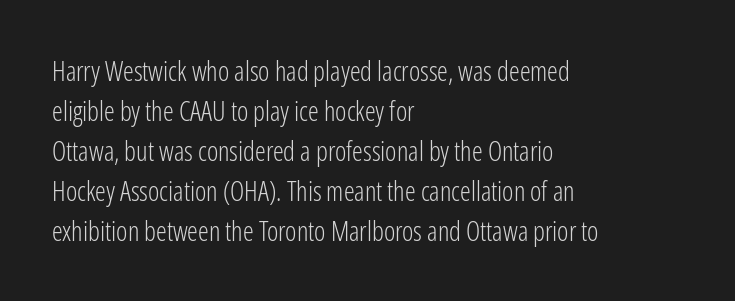
{"italic": "no", "bold": "no", "underline": "no", "align": "left", "line_spacing": "normal", "line_spacing_ratio": 1.48, "letter_spacing": "normal", "letter_spacing_em": 0.0, "glyph_px": 27}
